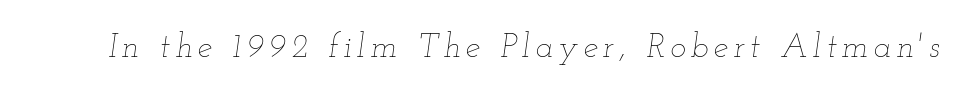
The image shows 33 px thin, wide type, italic (leaning right); set not underlined; low stroke contrast and a small x-height.
